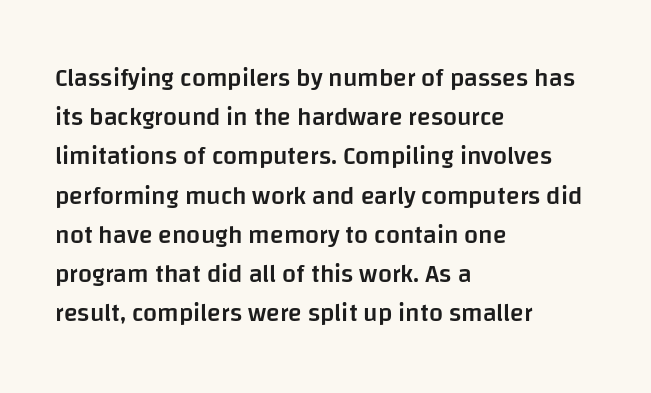
A bare baseline throughout the passage. The sample has been set in demibold, a notch under bold. The paragraph shown leans on its left margin. When letters stand straight like this, we call the style roman or upright. The space between consecutive lines is moderate.
